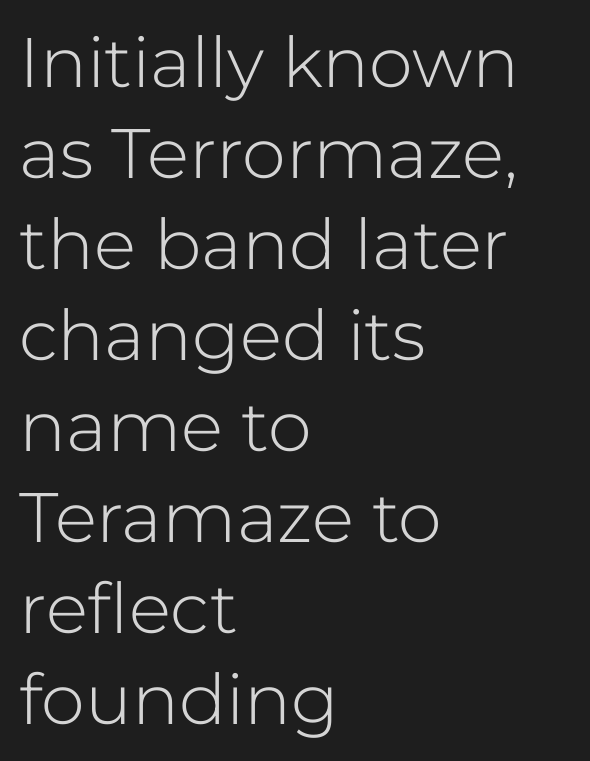
Note the varied advance widths — an 'i' is clearly narrower than an 'm'. Look at the bottom of the vertical strokes: they stop flat, with no serifs. Stems and bowls with no extra thickness — not bold. Normally led — the rows are evenly, conventionally spaced.
